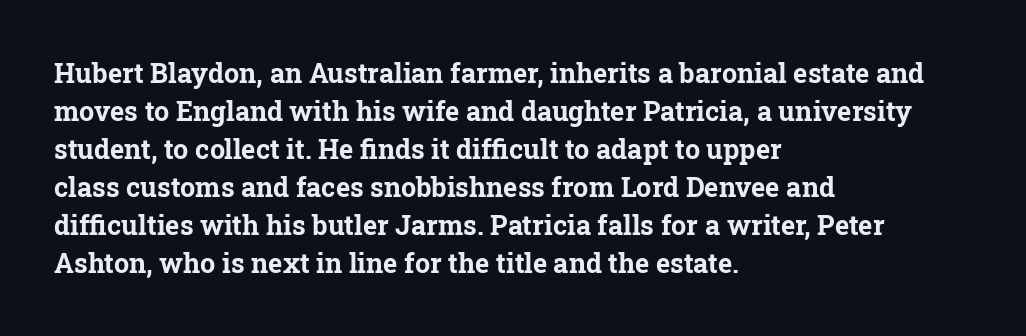
Nothing unusual about the tracking: characters are spaced as the font intends. Glance below the letters and you will spot only blank space. Designer's note — italics off, roman on. Alignment: flush left.
